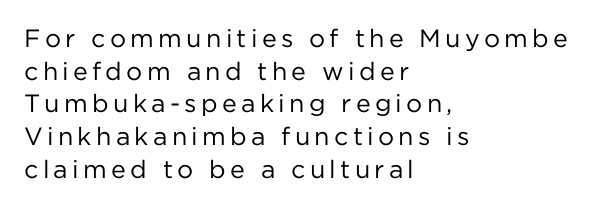
{"italic": "no", "bold": "no", "underline": "no", "align": "left", "line_spacing": "normal", "line_spacing_ratio": 1.31, "glyph_px": 25}
